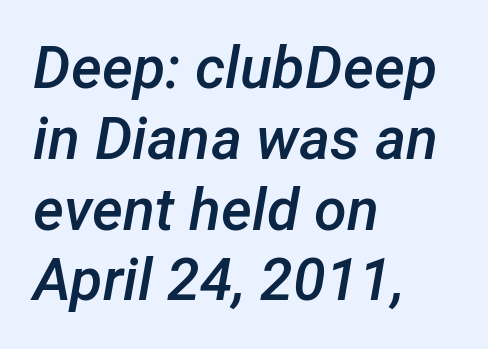
Each letter keeps its own natural width here, so spacing adapts to shape. The sample has been set in demibold, a notch under bold. Casual observation: everything's shoved over to the left. The zone under the glyphs is completely vacant. This sample uses an oblique cut, with every glyph tilted off the vertical. Between one letter and the next there's only the usual sliver of space.
